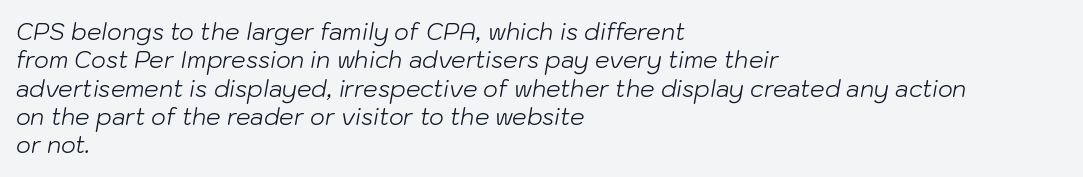
The image shows 23 px text type, italic (leaning right); set left-aligned, line spacing 1.23x, normal letter spacing, not underlined.
